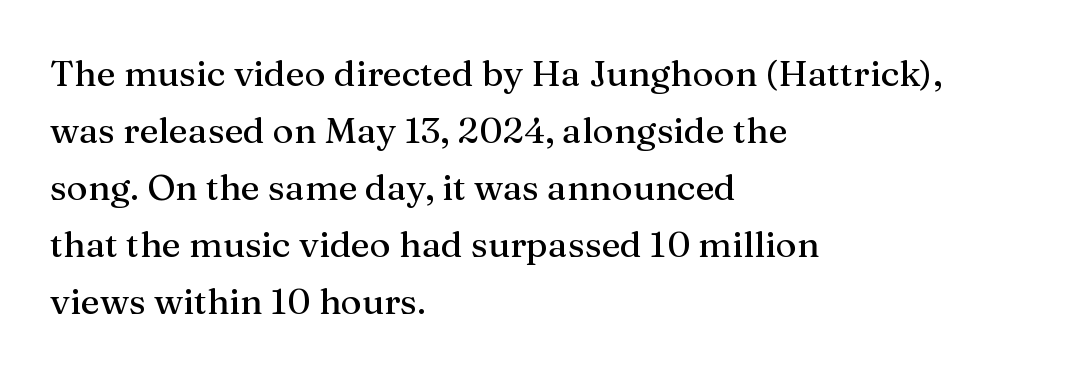
Q: Is the text italic (slanted)? A: No, it is upright.
Q: Is the typeface a serif or a sans-serif typeface? A: Serif.
Q: Is the text underlined? A: No.
Q: How is the paragraph aligned? A: Left-aligned.
Q: Is the spacing between letters normal or unusually wide? A: Normal.
Q: Is the spacing between lines tight, normal or loose? A: Normal.
Q: Width (condensed, normal, or wide)? A: Normal.
Q: Stroke contrast? A: Medium.
Q: x-height? A: Medium.
Q: Monospaced? A: No.
